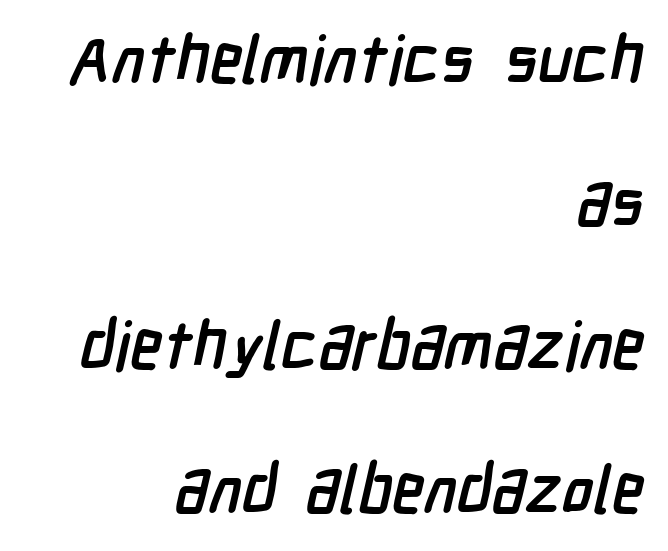
{"serif": "no", "bold": "yes", "weight": "semibold", "width": "condensed", "stroke_contrast": "low", "x_height": "medium", "monospaced": "no", "underline": "no", "align": "right", "line_spacing": "loose", "line_spacing_ratio": 2.17, "letter_spacing": "normal", "letter_spacing_em": 0.0, "glyph_px": 66}
